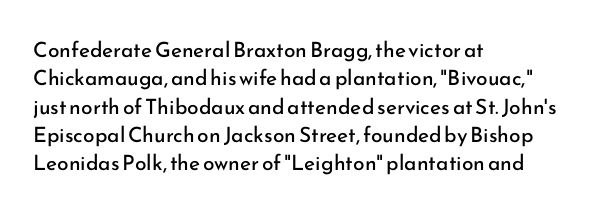
Q: Is the text bold? A: No.
Q: Is the text italic (slanted)? A: No, it is upright.
Q: Is the text underlined? A: No.
Q: How is the paragraph aligned? A: Left-aligned.
Q: Is the spacing between letters normal or unusually wide? A: Normal.
Q: Is the spacing between lines tight, normal or loose? A: Normal.
